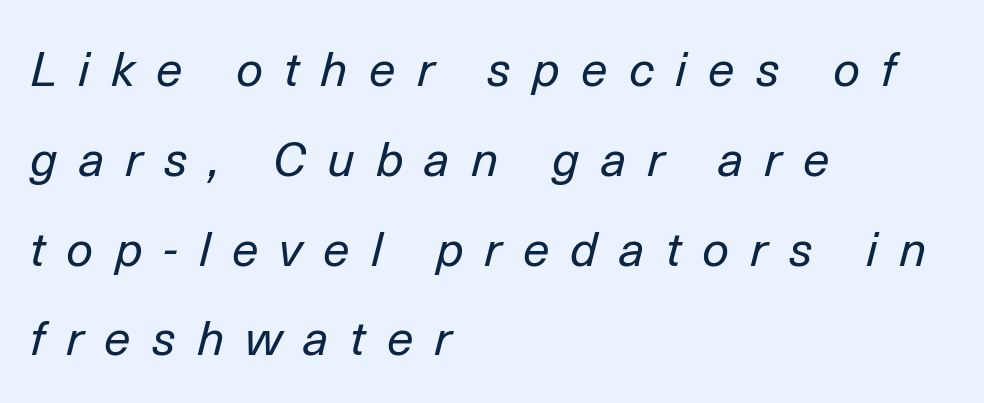
{"italic": "yes", "lean": "right", "slant_degrees": 14, "bold": "no", "weight": "regular", "width": "normal", "stroke_contrast": "low", "x_height": "medium", "monospaced": "no", "underline": "no", "align": "left", "line_spacing_ratio": 1.87, "letter_spacing": "wide", "letter_spacing_em": 0.44, "glyph_px": 48}
